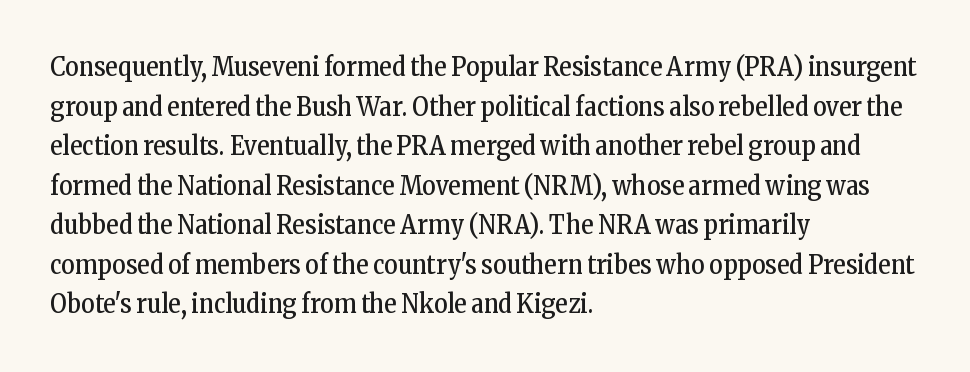
The image shows 26 px text type, upright; set left-aligned, normal line spacing (1.52x), normal letter spacing, not underlined.
